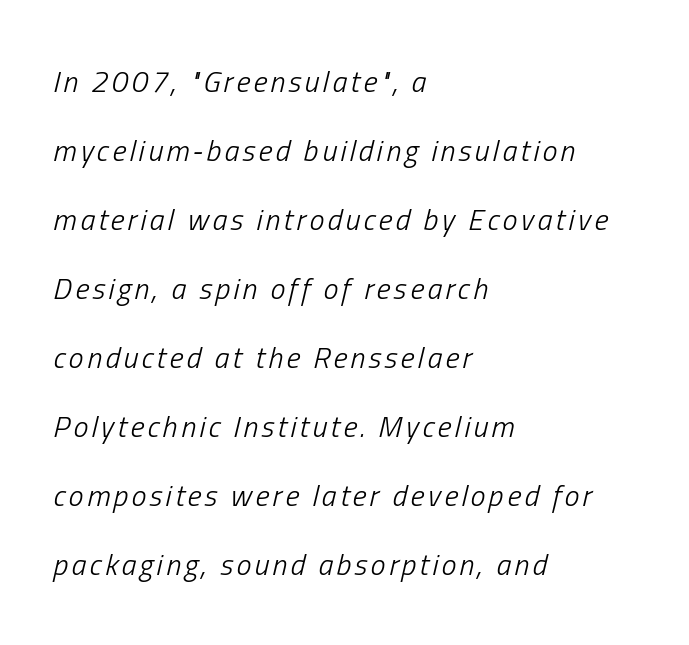
The lines are spread far apart with generous leading. Each row of text sits above clean, open space. Notice how the passage keeps a crisp vertical edge on the left only. Think standard paragraph weight, or any step lighter than that. Style check: oblique.
